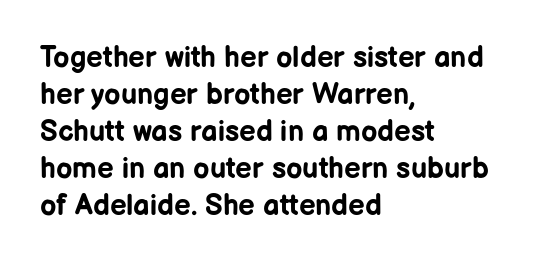
Q: Is the text bold? A: Yes.
Q: Is the text italic (slanted)? A: No, it is upright.
Q: Is the typeface a serif or a sans-serif typeface? A: Sans-serif.
Q: Is the text underlined? A: No.
Q: How is the paragraph aligned? A: Left-aligned.
Q: Is the spacing between letters normal or unusually wide? A: Normal.
Q: Is the spacing between lines tight, normal or loose? A: Normal.
Q: Width (condensed, normal, or wide)? A: Normal.
Q: Stroke contrast? A: Low.
Q: x-height? A: Medium.
Q: Monospaced? A: No.
